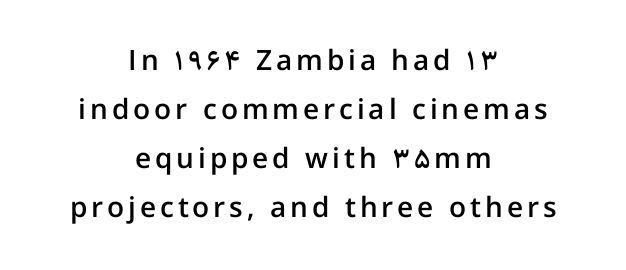
Serif or sans? Sans — the stroke terminals are bare. The lines are quadded center. Unmarked baselines from the first word to the last. You can tell it's not italic because the verticals are truly vertical.
